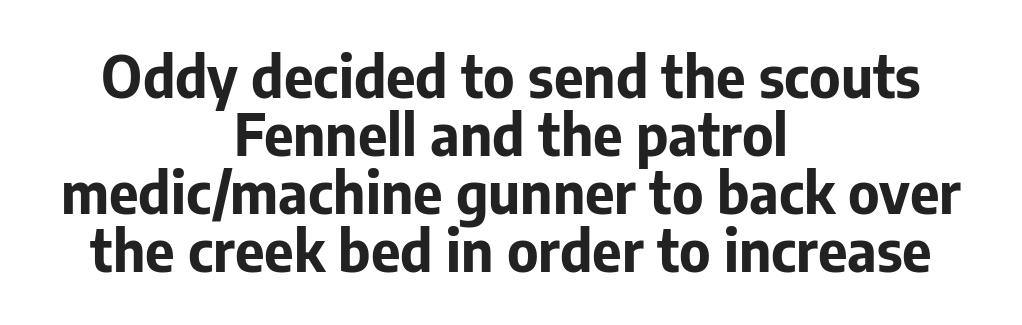
{"serif": "no", "italic": "no", "bold": "yes", "weight": "bold", "width": "normal", "stroke_contrast": "low", "x_height": "medium", "monospaced": "no", "underline": "no", "align": "center", "line_spacing": "tight", "line_spacing_ratio": 1.02, "letter_spacing": "normal", "letter_spacing_em": 0.0, "glyph_px": 57}
